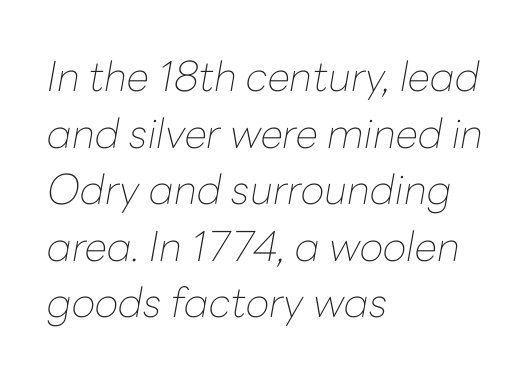
Q: Is the text bold? A: No.
Q: Is the text italic (slanted)? A: Yes, it leans right by about 10 degrees.
Q: Is the text underlined? A: No.
Q: How is the paragraph aligned? A: Left-aligned.
Q: Is the spacing between letters normal or unusually wide? A: Normal.
Q: Is the spacing between lines tight, normal or loose? A: Normal.
Q: Width (condensed, normal, or wide)? A: Normal.
Q: Stroke contrast? A: Low.
Q: x-height? A: Medium.
Q: Monospaced? A: No.
